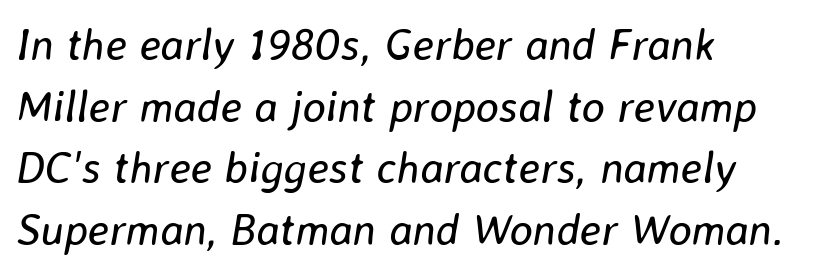
There's an unmistakable incline to the writing here. Weight: in the light-to-regular range. Line starts are locked; line ends wander. The designer left line spacing at the default. Check the space under the baseline: it is left empty. Note the varied advance widths — an 'i' is clearly narrower than an 'm'.
